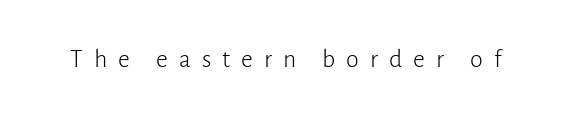
The image shows 26 px text type, upright; set unusually wide letter spacing (+0.42 em), not underlined.
